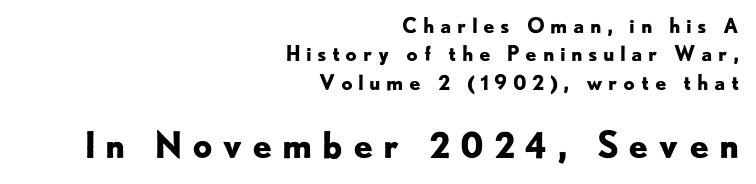
{"serif": "no", "italic": "no", "bold": "yes", "weight": "bold", "width": "normal", "stroke_contrast": "low", "x_height": "small", "monospaced": "no", "underline": "no", "align": "right", "line_spacing": "normal", "line_spacing_ratio": 1.42, "letter_spacing": "wide", "letter_spacing_em": 0.27, "larger_block": "second", "size_ratio": 1.75, "glyph_px": 35}
